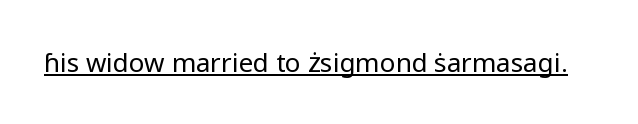
The image shows 26 px text type, upright; set normal letter spacing, underlined.
